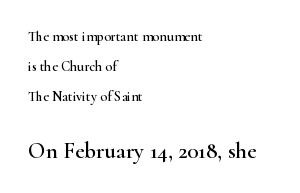
{"italic": "no", "underline": "no", "align": "left", "line_spacing": "loose", "line_spacing_ratio": 2.13, "letter_spacing": "normal", "letter_spacing_em": 0.0, "larger_block": "second", "size_ratio": 1.64, "glyph_px": 23}
